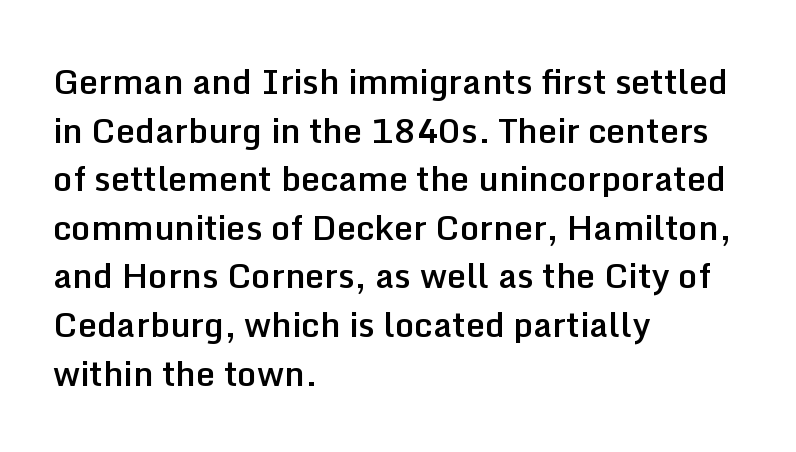
{"serif": "no", "italic": "no", "bold": "semi", "weight": "semibold", "width": "normal", "stroke_contrast": "low", "x_height": "medium", "monospaced": "no", "underline": "no", "align": "left", "line_spacing": "normal", "line_spacing_ratio": 1.43, "letter_spacing": "normal", "letter_spacing_em": 0.0, "glyph_px": 34}
